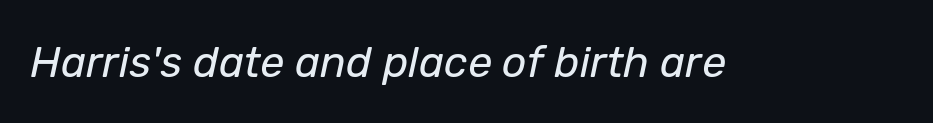
{"italic": "yes", "lean": "right", "slant_degrees": 12, "bold": "no", "weight": "regular", "width": "normal", "stroke_contrast": "low", "x_height": "medium", "monospaced": "no", "underline": "no", "letter_spacing": "normal", "letter_spacing_em": 0.0, "glyph_px": 43}
